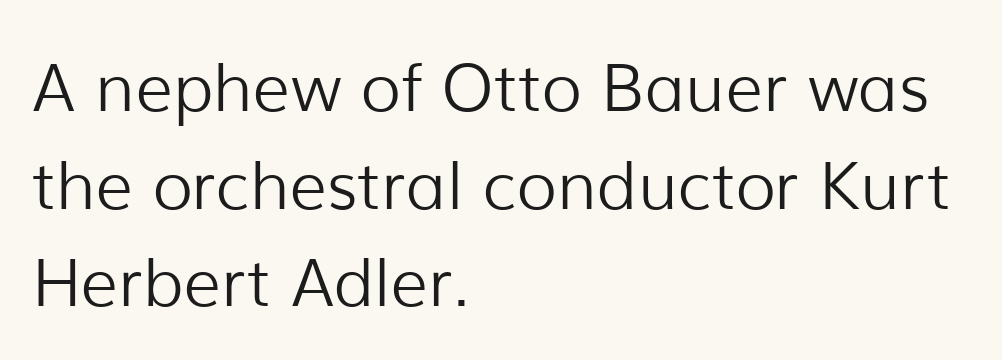
{"serif": "no", "italic": "no", "bold": "no", "weight": "light", "width": "normal", "stroke_contrast": "low", "x_height": "medium", "monospaced": "no", "underline": "no", "align": "left", "line_spacing": "normal", "line_spacing_ratio": 1.48, "letter_spacing": "normal", "letter_spacing_em": 0.0, "glyph_px": 66}
